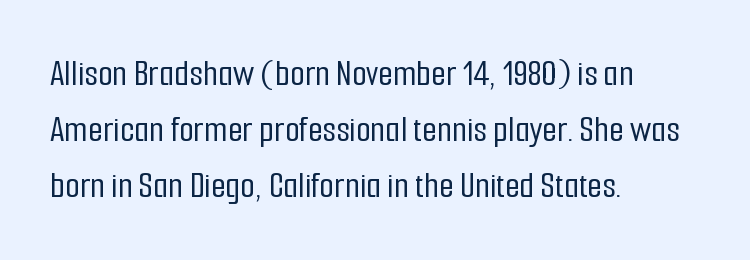
A normal amount of white space separates one row of letters from the next. Default kerning and tracking; the words read as compact shapes. Horizontal alignment here is leftward, the default for most running prose. A typesetter would call this proportional, since set widths differ per character. Examine the stroke ends and you'll find no serifs. This is roman type, the default non-slanted kind.
